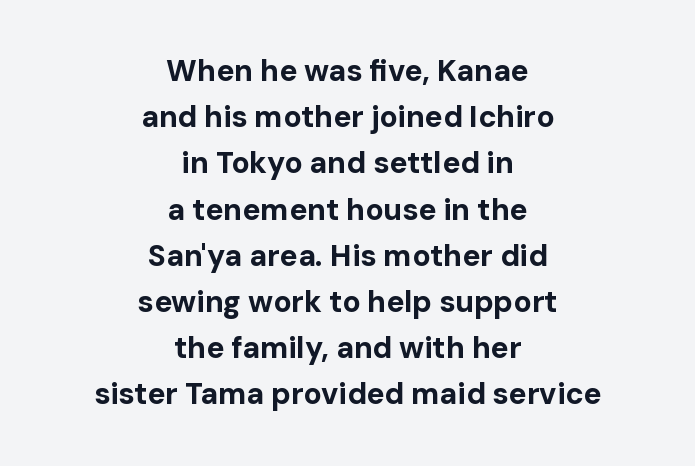
Q: Is the text bold? A: Yes.
Q: Is the text italic (slanted)? A: No, it is upright.
Q: Is the typeface a serif or a sans-serif typeface? A: Sans-serif.
Q: Is the text underlined? A: No.
Q: How is the paragraph aligned? A: Centered.
Q: Is the spacing between letters normal or unusually wide? A: Normal.
Q: Is the spacing between lines tight, normal or loose? A: Normal.
Q: Width (condensed, normal, or wide)? A: Normal.
Q: Stroke contrast? A: Low.
Q: x-height? A: Medium.
Q: Monospaced? A: No.
